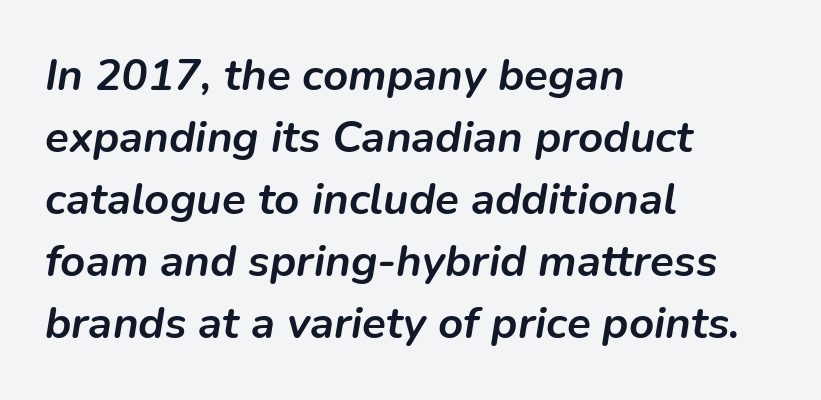
The image shows 44 px semibold type, italic (leaning right); set left-aligned, normal line spacing (1.41x), normal letter spacing, not underlined; low stroke contrast and a medium x-height.
